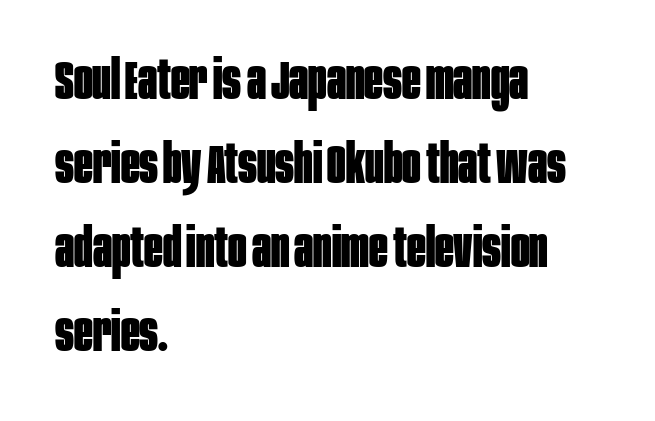
Q: Is the text bold? A: Yes.
Q: Is the text italic (slanted)? A: No, it is upright.
Q: Is the typeface a serif or a sans-serif typeface? A: Sans-serif.
Q: Is the text underlined? A: No.
Q: How is the paragraph aligned? A: Left-aligned.
Q: Is the spacing between letters normal or unusually wide? A: Normal.
Q: Is the spacing between lines tight, normal or loose? A: Normal.
Q: Width (condensed, normal, or wide)? A: Condensed.
Q: Stroke contrast? A: Low.
Q: x-height? A: Large.
Q: Monospaced? A: No.
